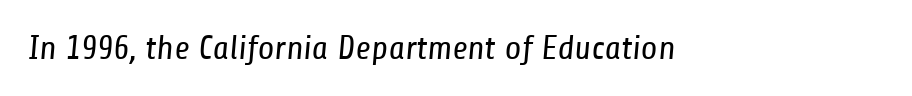
Q: Is the text bold? A: No.
Q: Is the typeface a serif or a sans-serif typeface? A: Sans-serif.
Q: Is the text underlined? A: No.
Q: Is the spacing between letters normal or unusually wide? A: Normal.
Q: Width (condensed, normal, or wide)? A: Condensed.
Q: Stroke contrast? A: Low.
Q: x-height? A: Medium.
Q: Monospaced? A: No.
